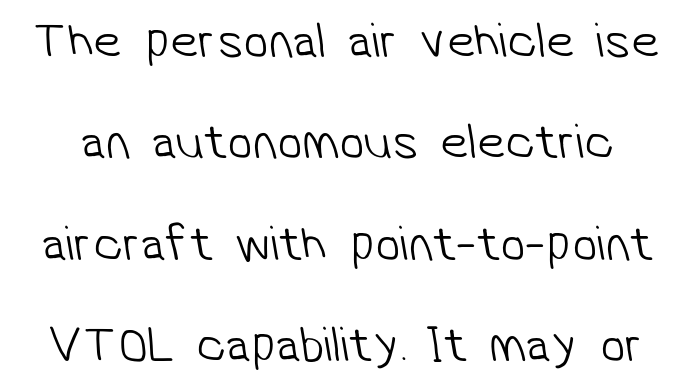
{"serif": "no", "bold": "no", "weight": "light", "width": "normal", "stroke_contrast": "low", "x_height": "medium", "monospaced": "no", "underline": "no", "line_spacing": "loose", "line_spacing_ratio": 2.03, "letter_spacing": "normal", "letter_spacing_em": 0.0, "glyph_px": 50}
